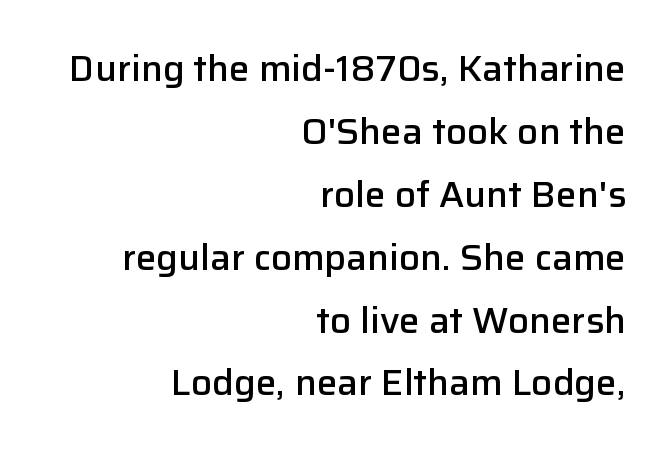
Q: Is the text bold? A: Semi-bold.
Q: Is the text italic (slanted)? A: No, it is upright.
Q: Is the typeface a serif or a sans-serif typeface? A: Sans-serif.
Q: Is the text underlined? A: No.
Q: How is the paragraph aligned? A: Right-aligned.
Q: Is the spacing between letters normal or unusually wide? A: Normal.
Q: Is the spacing between lines tight, normal or loose? A: Normal.
Q: Width (condensed, normal, or wide)? A: Normal.
Q: Stroke contrast? A: Low.
Q: x-height? A: Medium.
Q: Monospaced? A: No.
